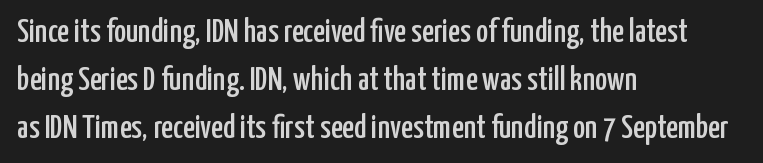
{"serif": "no", "italic": "no", "width": "condensed", "stroke_contrast": "low", "x_height": "medium", "monospaced": "no", "underline": "no", "align": "left", "line_spacing": "normal", "line_spacing_ratio": 1.46, "letter_spacing": "normal", "letter_spacing_em": 0.0, "glyph_px": 33}
